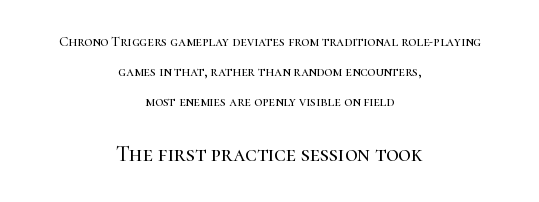
Q: Is the text italic (slanted)? A: No, it is upright.
Q: Is the text underlined? A: No.
Q: How is the paragraph aligned? A: Centered.
Q: Is the spacing between letters normal or unusually wide? A: Normal.
Q: Is the spacing between lines tight, normal or loose? A: Loose.
Q: Which block of text is set in a larger size, the first (top) or the second (bottom)? A: The second (bottom) one.
